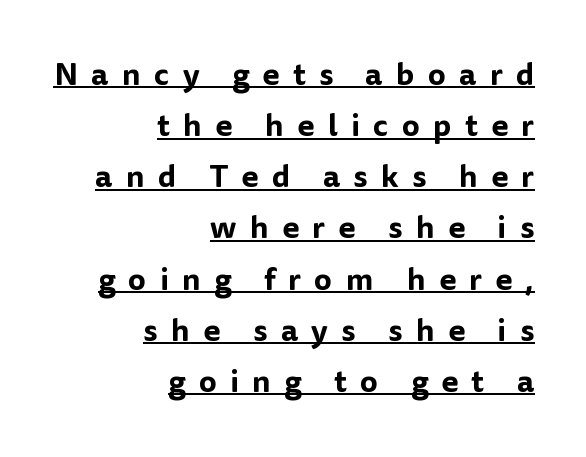
This block has exactly the height ordinary leading produces. Think of a printed novel: that variable character pitch is what you see here. A sans-serif font was chosen for this passage. The lines in this sample share a right terminus and differ only in where they begin. Posture: vertical. The specimen includes a rule beneath the text block's lines.
